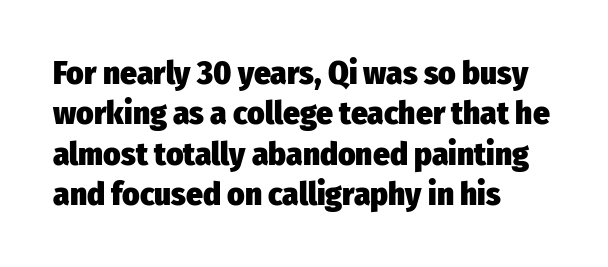
Q: Is the text bold? A: Yes.
Q: Is the text italic (slanted)? A: No, it is upright.
Q: Is the typeface a serif or a sans-serif typeface? A: Sans-serif.
Q: Is the text underlined? A: No.
Q: How is the paragraph aligned? A: Left-aligned.
Q: Is the spacing between letters normal or unusually wide? A: Normal.
Q: Width (condensed, normal, or wide)? A: Condensed.
Q: Stroke contrast? A: Low.
Q: x-height? A: Medium.
Q: Monospaced? A: No.
